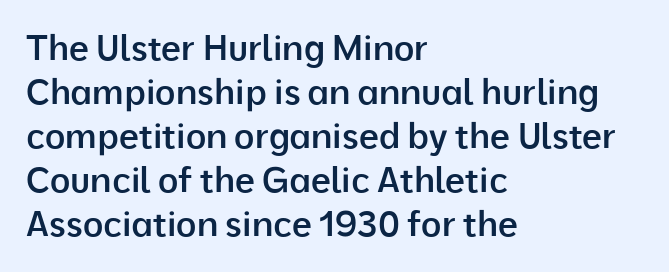
{"serif": "no", "italic": "no", "bold": "semi", "weight": "semibold", "width": "normal", "stroke_contrast": "low", "x_height": "medium", "monospaced": "no", "underline": "no", "align": "left", "line_spacing": "normal", "line_spacing_ratio": 1.26, "letter_spacing": "normal", "letter_spacing_em": 0.0, "glyph_px": 35}
